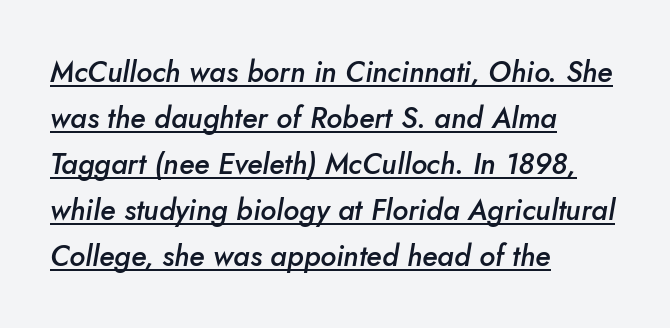
Q: Is the text bold? A: Semi-bold.
Q: Is the text italic (slanted)? A: Yes, it leans right by about 10 degrees.
Q: Is the text underlined? A: Yes.
Q: How is the paragraph aligned? A: Left-aligned.
Q: Is the spacing between letters normal or unusually wide? A: Normal.
Q: Is the spacing between lines tight, normal or loose? A: Normal.
Q: Width (condensed, normal, or wide)? A: Normal.
Q: Stroke contrast? A: Low.
Q: x-height? A: Small.
Q: Monospaced? A: No.
